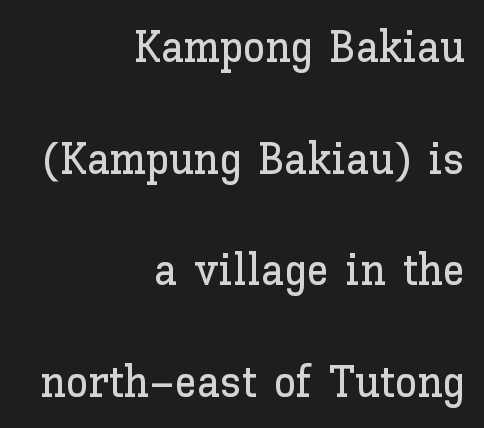
Q: Is the text italic (slanted)? A: No, it is upright.
Q: Is the text underlined? A: No.
Q: How is the paragraph aligned? A: Right-aligned.
Q: Is the spacing between letters normal or unusually wide? A: Normal.
Q: Is the spacing between lines tight, normal or loose? A: Loose.
Q: Width (condensed, normal, or wide)? A: Normal.
Q: Stroke contrast? A: Low.
Q: x-height? A: Medium.
Q: Monospaced? A: No.
